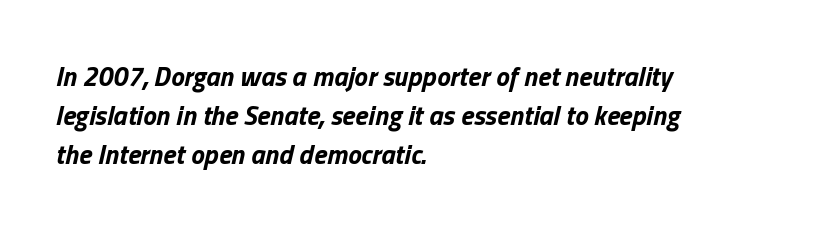
The image shows 27 px bold type, italic (leaning right); set left-aligned, normal line spacing (1.45x), normal letter spacing, not underlined.
